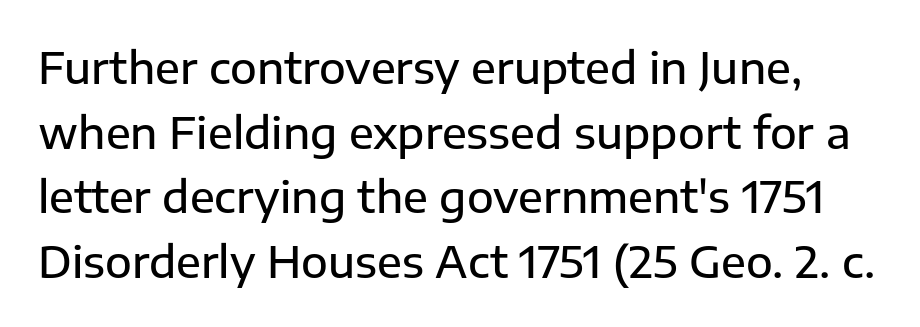
Q: Is the text italic (slanted)? A: No, it is upright.
Q: Is the typeface a serif or a sans-serif typeface? A: Sans-serif.
Q: Is the text underlined? A: No.
Q: Is the spacing between letters normal or unusually wide? A: Normal.
Q: Is the spacing between lines tight, normal or loose? A: Normal.
Q: Width (condensed, normal, or wide)? A: Normal.
Q: Stroke contrast? A: Low.
Q: x-height? A: Medium.
Q: Monospaced? A: No.
